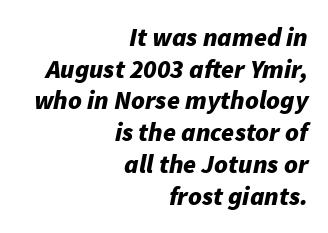
In terms of posture, this sample is oblique. Typesetter's note: full bold, strokes at maximum text heaviness. Alignment: flush right. A clean baseline with only descenders dipping below it. Compared with typical body copy, the letter spacing here is the same.
